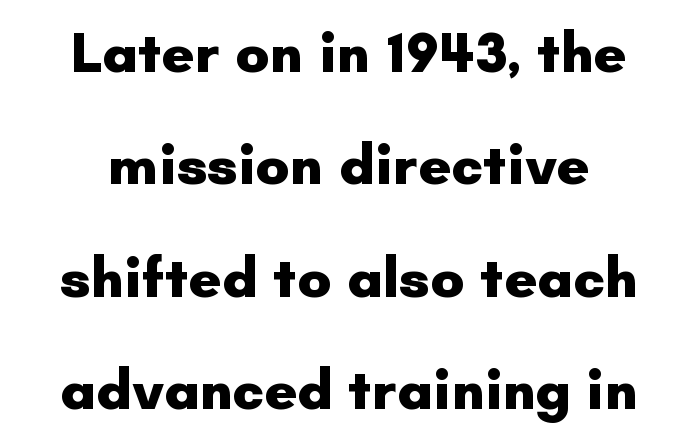
Q: Is the text bold? A: Yes.
Q: Is the text italic (slanted)? A: No, it is upright.
Q: Is the typeface a serif or a sans-serif typeface? A: Sans-serif.
Q: Is the text underlined? A: No.
Q: How is the paragraph aligned? A: Centered.
Q: Is the spacing between letters normal or unusually wide? A: Normal.
Q: Is the spacing between lines tight, normal or loose? A: Loose.
Q: Width (condensed, normal, or wide)? A: Normal.
Q: Stroke contrast? A: Low.
Q: x-height? A: Small.
Q: Monospaced? A: No.
